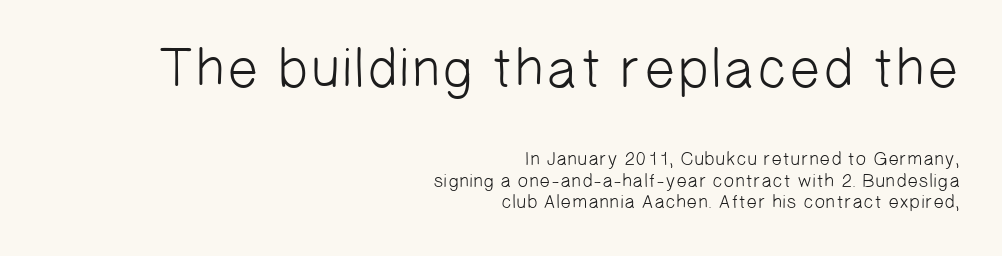
No heavy texture on the line: the type isn't bold. Nothing unusual about the tracking: characters are spaced as the font intends. Caption: multi-line text, flush right, ragged left. Varying glyph widths throughout — classic text-font behaviour. Size hierarchy here favors the leading block over the trailing one. The gap between lines stays unmarked.
